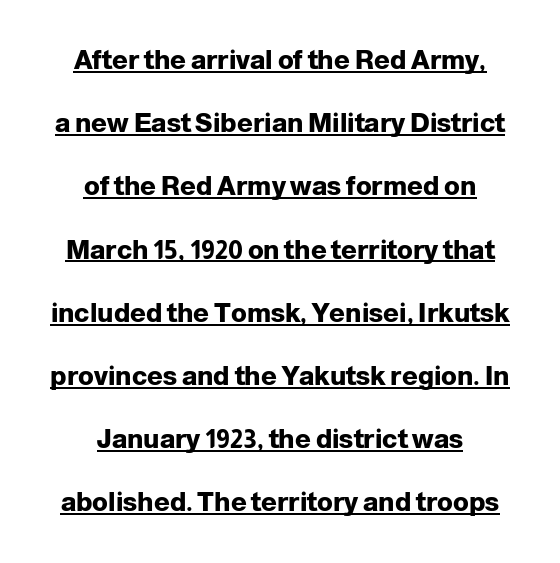
Q: Is the text bold? A: Yes.
Q: Is the text italic (slanted)? A: No, it is upright.
Q: Is the text underlined? A: Yes.
Q: How is the paragraph aligned? A: Centered.
Q: Is the spacing between letters normal or unusually wide? A: Normal.
Q: Is the spacing between lines tight, normal or loose? A: Loose.
